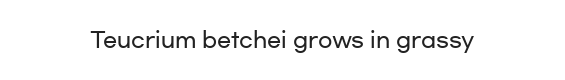
Q: Is the text italic (slanted)? A: No, it is upright.
Q: Is the text underlined? A: No.
Q: Is the spacing between letters normal or unusually wide? A: Normal.
